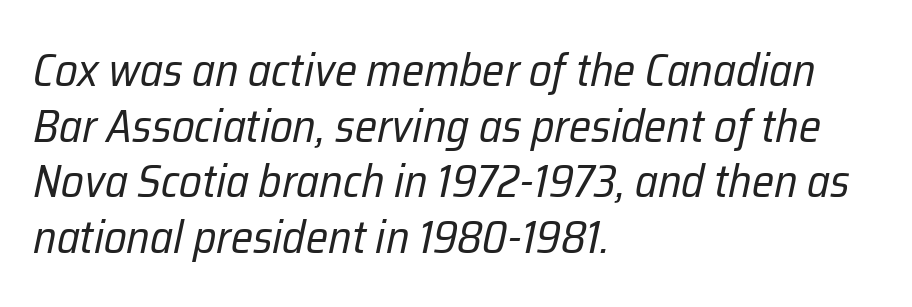
The image shows 46 px regular-weight, condensed type, italic (leaning right); set left-aligned, line spacing 1.21x, normal letter spacing, not underlined; low stroke contrast and a medium x-height.
